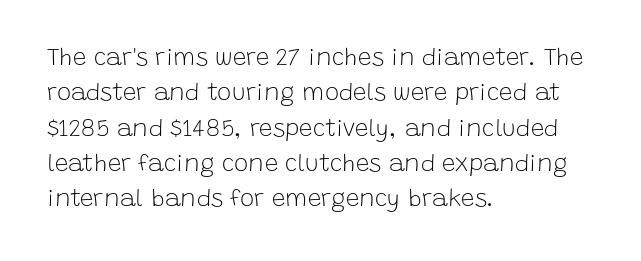
Tracking value appears to be zero — textbook default spacing. Posture: straight, roman, zero tilt. Leftover space on each line is placed entirely after the last word. This is not heavy type; no bold has been used.
